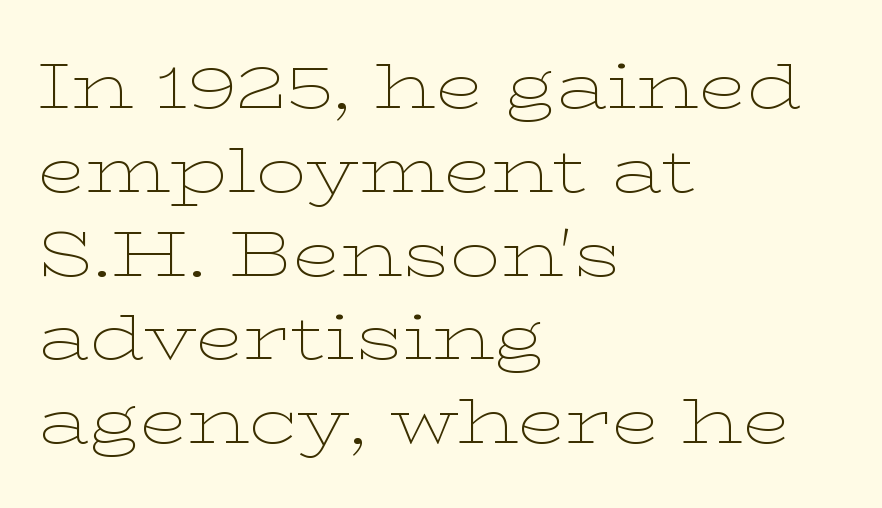
{"serif": "yes", "italic": "no", "bold": "no", "weight": "thin", "width": "wide", "stroke_contrast": "low", "x_height": "medium", "monospaced": "no", "underline": "no", "align": "left", "line_spacing": "normal", "line_spacing_ratio": 1.33, "letter_spacing": "normal", "letter_spacing_em": 0.0, "glyph_px": 63}
